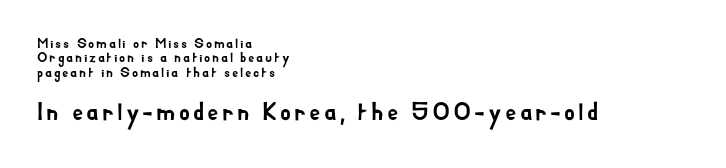
In terms of posture, this sample is upright. The strip under each line holds only bare page. Look at the glyph heights: the lower group is clearly the bigger setting. Typeset ragged right — the left edge is the straight one. Honestly, the rows look squashed on top of each other.
